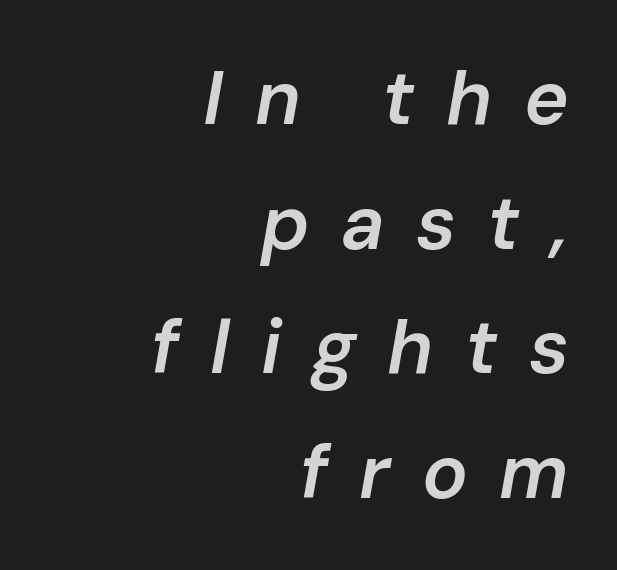
The letters advance in unequal steps, a hallmark of proportional type. This sample uses expanded letter spacing, leaving extra air between glyphs. What weight is shown? A semibold, between regular and bold. The rendering applies a slant to the glyphs.
